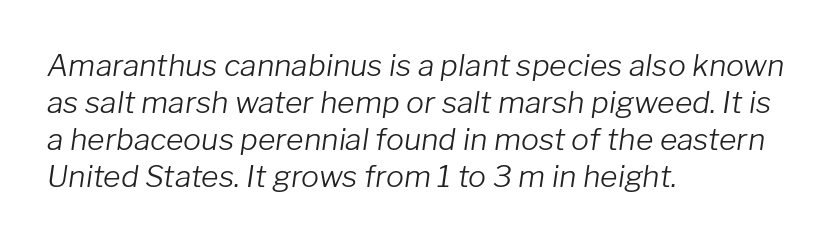
{"italic": "yes", "lean": "right", "slant_degrees": 8, "bold": "no", "weight": "light", "width": "normal", "stroke_contrast": "low", "x_height": "medium", "monospaced": "no", "underline": "no", "align": "left", "line_spacing_ratio": 1.23, "letter_spacing": "normal", "letter_spacing_em": 0.0, "glyph_px": 30}
